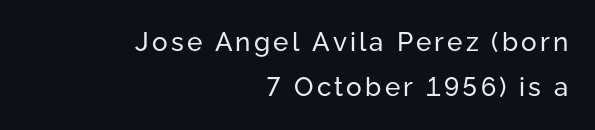
{"italic": "no", "bold": "no", "underline": "no", "align": "right", "line_spacing_ratio": 1.75, "glyph_px": 26}
